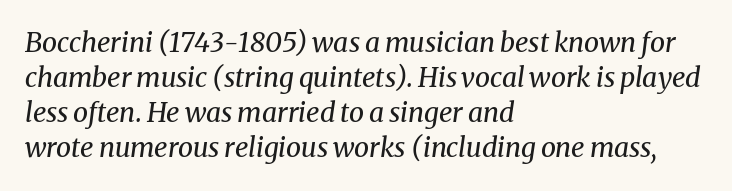
Q: Is the text bold? A: No.
Q: Is the text italic (slanted)? A: Yes, it leans right by about 8 degrees.
Q: Is the text underlined? A: No.
Q: How is the paragraph aligned? A: Left-aligned.
Q: Is the spacing between letters normal or unusually wide? A: Normal.
Q: Is the spacing between lines tight, normal or loose? A: Normal.
